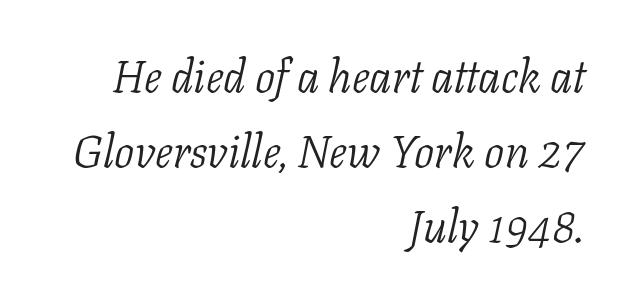
Q: Is the text bold? A: No.
Q: Is the text italic (slanted)? A: Yes, it leans right by about 11 degrees.
Q: Is the typeface a serif or a sans-serif typeface? A: Serif.
Q: Is the text underlined? A: No.
Q: How is the paragraph aligned? A: Right-aligned.
Q: Is the spacing between letters normal or unusually wide? A: Normal.
Q: Is the spacing between lines tight, normal or loose? A: Normal.
Q: Width (condensed, normal, or wide)? A: Normal.
Q: Stroke contrast? A: Low.
Q: x-height? A: Medium.
Q: Monospaced? A: No.
